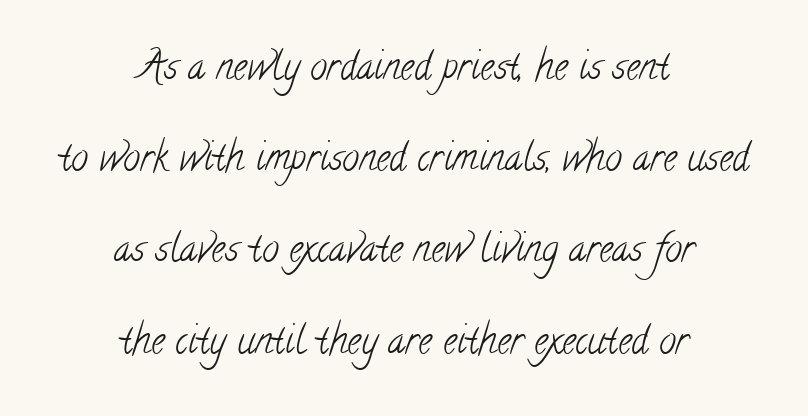
Widely set lines give the paragraph a tall, airy silhouette. A centered setting, common on invitations and titles, is used for this passage. Honestly, there is no underline to notice here at all. No extra ink here — the face is not bold.
